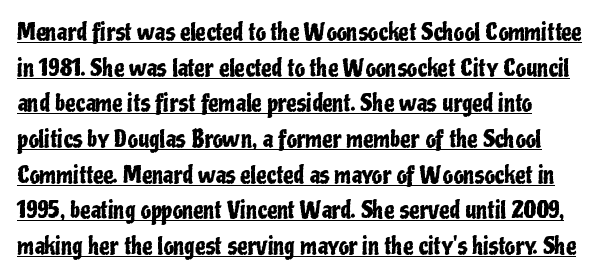
The image shows 23 px text type, upright; set normal line spacing (1.55x), normal letter spacing, underlined.
